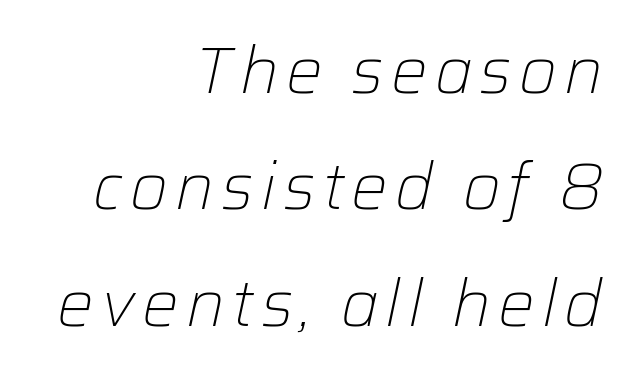
This rendering uses right alignment, leaving the left contour irregular. The letters advance in unequal steps, a hallmark of proportional type. The typography opts for an oblique posture over an upright one. Underline: absent.
